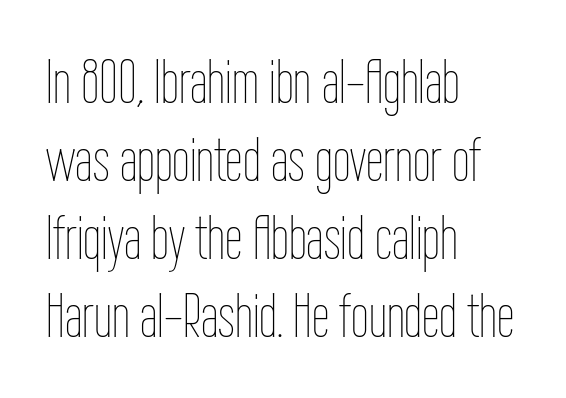
The rendering uses natural spacing where letterforms have individual widths. These lines were composed using upright roman letters. The glyphs are unaccompanied by any horizontal stroke below them. These lines stack with their left ends in a neat column. Inter-character spacing is left at the font's built-in metrics.
